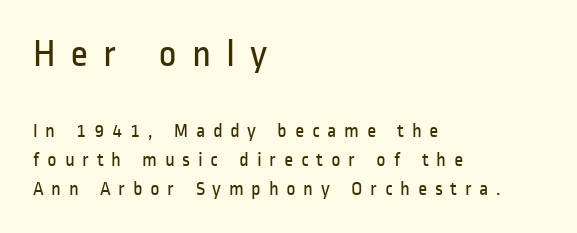
Q: Is the text bold? A: No.
Q: Is the text italic (slanted)? A: No, it is upright.
Q: Is the typeface a serif or a sans-serif typeface? A: Sans-serif.
Q: Is the text underlined? A: No.
Q: How is the paragraph aligned? A: Left-aligned.
Q: Is the spacing between letters normal or unusually wide? A: Unusually wide.
Q: Is the spacing between lines tight, normal or loose? A: Normal.
Q: Which block of text is set in a larger size, the first (top) or the second (bottom)? A: The first (top) one.
Q: Width (condensed, normal, or wide)? A: Condensed.
Q: Stroke contrast? A: Low.
Q: x-height? A: Medium.
Q: Monospaced? A: No.
